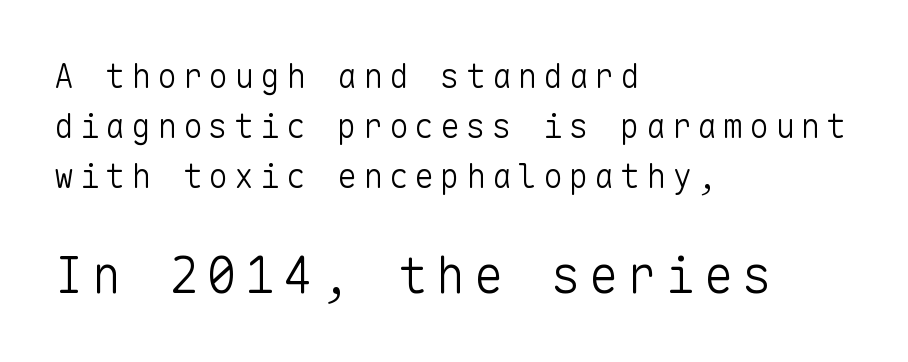
The image shows 49 px light sans-serif type, upright, monospaced; set left-aligned, normal line spacing (1.51x), not underlined; the second (bottom) block is 1.48x larger; low stroke contrast and a medium x-height.
